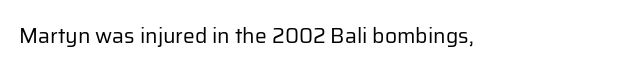
The passage shown is not underscored anywhere. The font's upright variant was chosen for this text. Stems here are at most as thick as an everyday book face. Observe the ordinary spacing: letters are neighbours, not strangers.
